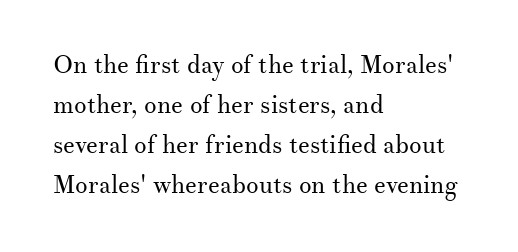
{"italic": "no", "bold": "no", "underline": "no", "align": "left", "line_spacing": "normal", "line_spacing_ratio": 1.6, "letter_spacing": "normal", "letter_spacing_em": 0.0, "glyph_px": 25}
